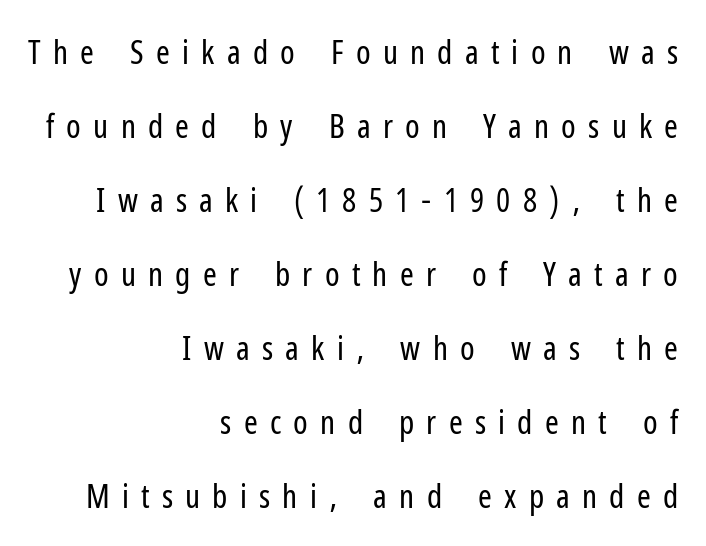
Q: Is the text bold? A: No.
Q: Is the text italic (slanted)? A: No, it is upright.
Q: Is the typeface a serif or a sans-serif typeface? A: Sans-serif.
Q: Is the text underlined? A: No.
Q: How is the paragraph aligned? A: Right-aligned.
Q: Is the spacing between letters normal or unusually wide? A: Unusually wide.
Q: Is the spacing between lines tight, normal or loose? A: Loose.
Q: Width (condensed, normal, or wide)? A: Condensed.
Q: Stroke contrast? A: Low.
Q: x-height? A: Medium.
Q: Monospaced? A: No.
